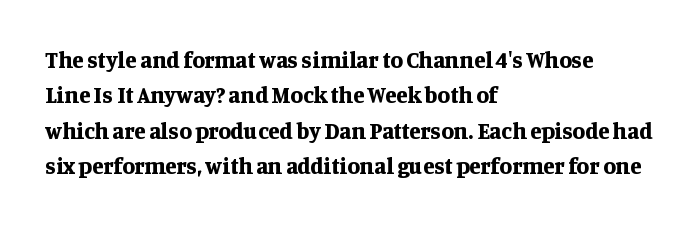
The strip under each line holds only bare page. The designer left line spacing at the default. Typeset ragged right — the left edge is the straight one. Heavy-handed strokes throughout: this text is bold.
